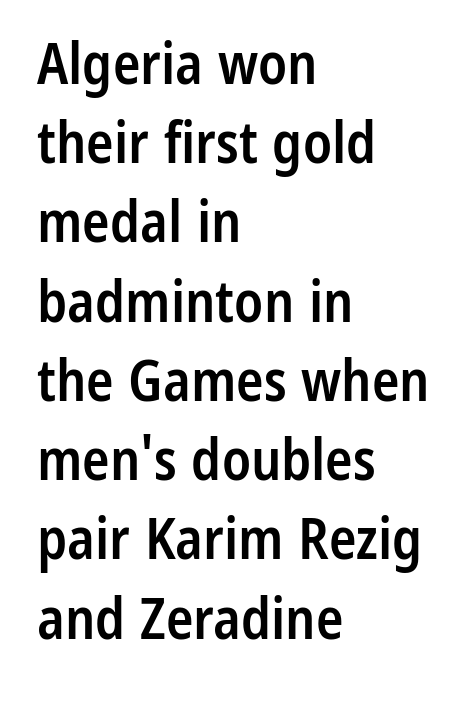
The image shows 57 px semibold, condensed sans-serif type, upright; set left-aligned, normal line spacing (1.39x), normal letter spacing, not underlined; low stroke contrast and a medium x-height.
